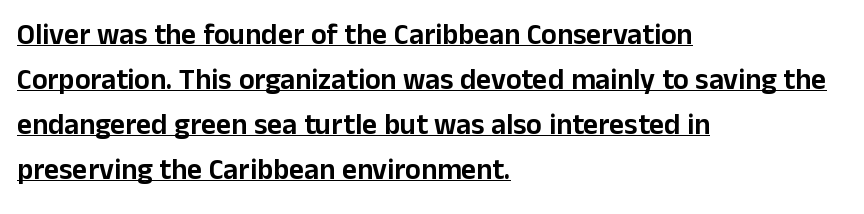
The image shows 29 px sans-serif type, upright; set left-aligned, normal line spacing (1.55x), normal letter spacing, underlined; low stroke contrast and a medium x-height.
